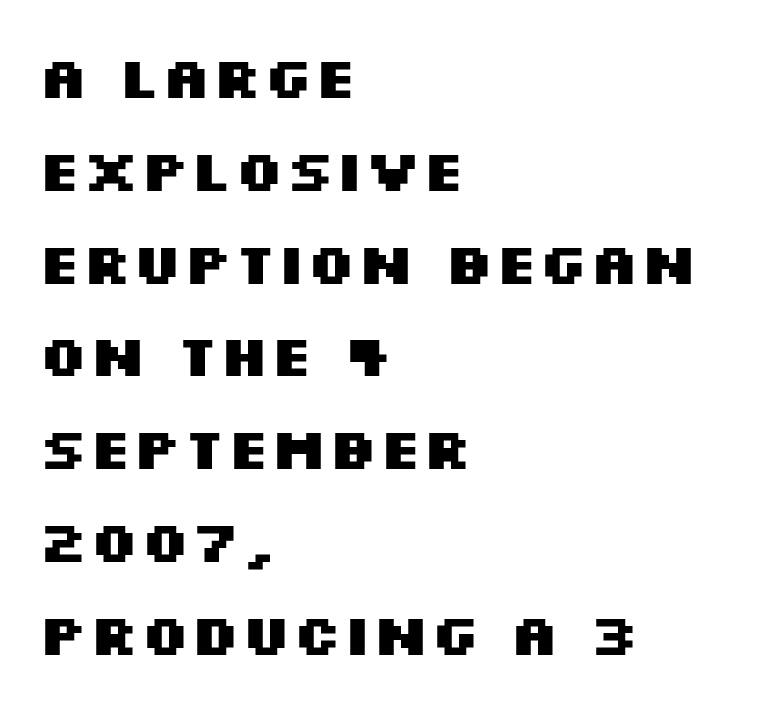
{"serif": "no", "italic": "no", "bold": "yes", "weight": "heavy", "width": "wide", "stroke_contrast": "medium", "x_height": "large", "monospaced": "no", "underline": "no", "align": "left", "line_spacing": "normal", "line_spacing_ratio": 1.6, "letter_spacing": "normal", "letter_spacing_em": 0.0, "glyph_px": 58}
